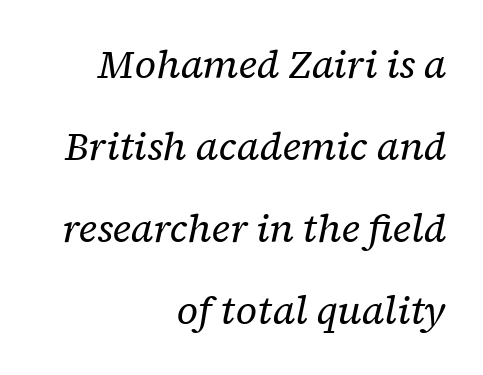
The image shows 39 px regular-weight serif type, italic (leaning right); set right-aligned, loose line spacing (2.1x), normal letter spacing, not underlined; low stroke contrast and a medium x-height.
